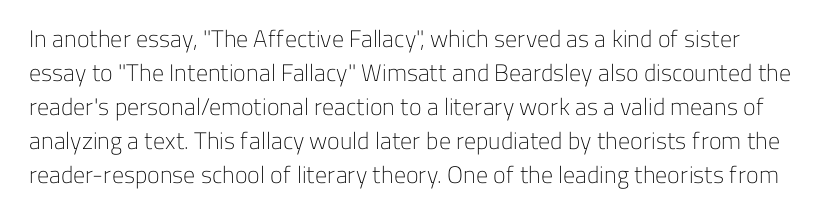
Honestly, the row spacing looks completely unremarkable. Does extra space separate the letters? No, they use regular spacing. Bare-footed words on every line. A light-to-regular cut is what we see here.
